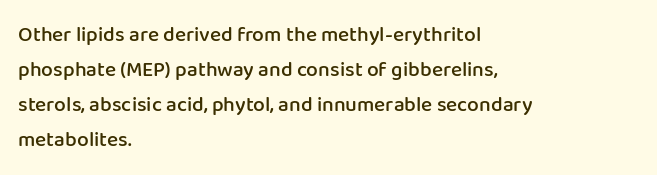
Q: Is the text bold? A: Semi-bold.
Q: Is the text italic (slanted)? A: No, it is upright.
Q: Is the text underlined? A: No.
Q: How is the paragraph aligned? A: Left-aligned.
Q: Is the spacing between letters normal or unusually wide? A: Normal.
Q: Is the spacing between lines tight, normal or loose? A: Normal.
